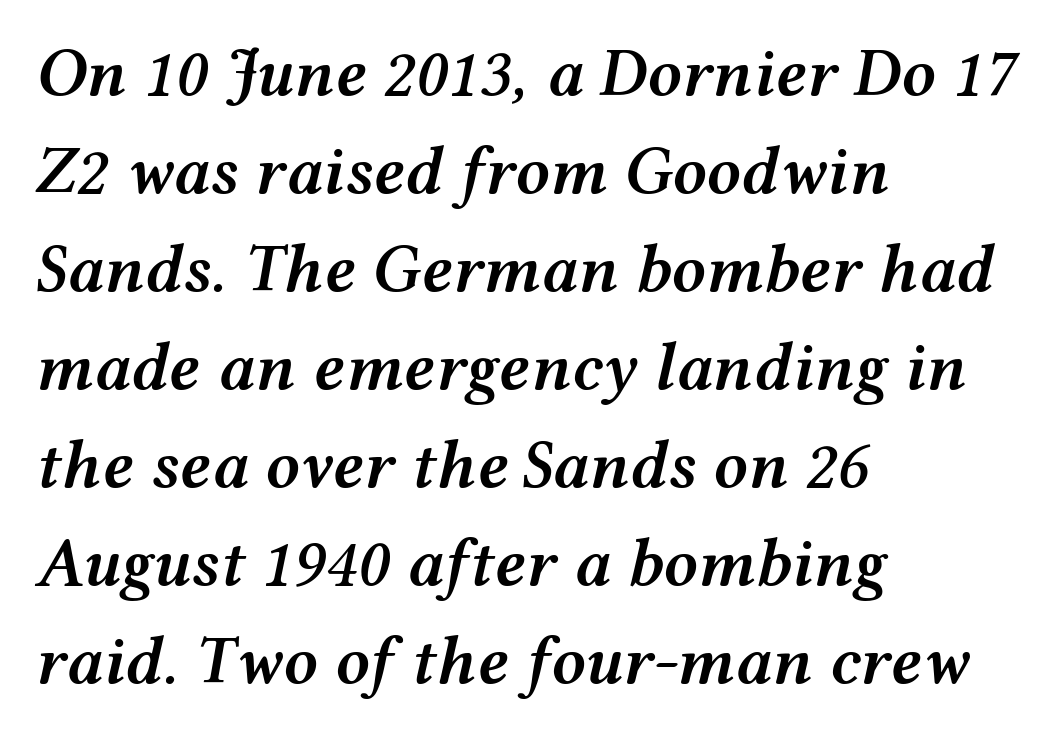
Q: Is the text bold? A: Semi-bold.
Q: Is the text italic (slanted)? A: Yes, it leans right by about 12 degrees.
Q: Is the text underlined? A: No.
Q: How is the paragraph aligned? A: Left-aligned.
Q: Is the spacing between letters normal or unusually wide? A: Normal.
Q: Is the spacing between lines tight, normal or loose? A: Normal.
Q: Width (condensed, normal, or wide)? A: Wide.
Q: Stroke contrast? A: Medium.
Q: x-height? A: Medium.
Q: Monospaced? A: No.
